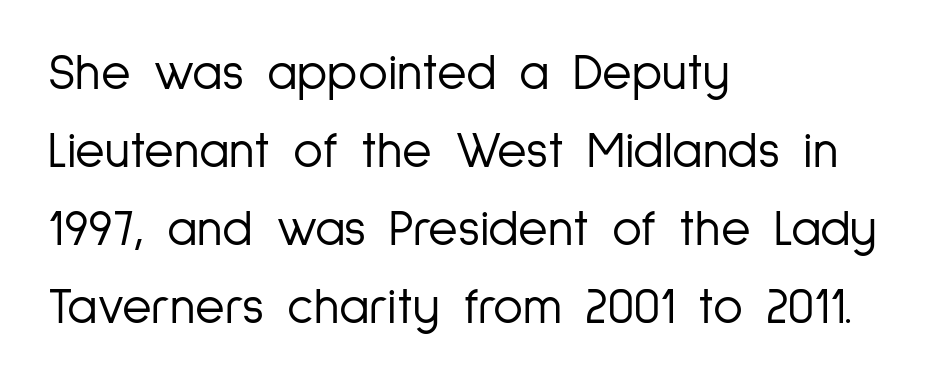
{"serif": "no", "italic": "no", "bold": "no", "weight": "light", "width": "condensed", "stroke_contrast": "low", "x_height": "medium", "monospaced": "no", "underline": "no", "align": "left", "line_spacing": "normal", "line_spacing_ratio": 1.53, "letter_spacing": "normal", "letter_spacing_em": 0.0, "glyph_px": 51}
